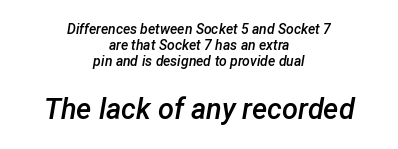
{"italic": "yes", "lean": "right", "slant_degrees": 12, "bold": "semi", "weight": "semibold", "width": "normal", "stroke_contrast": "low", "x_height": "medium", "monospaced": "no", "underline": "no", "align": "center", "line_spacing": "tight", "line_spacing_ratio": 1.15, "letter_spacing": "normal", "letter_spacing_em": 0.0, "larger_block": "second", "size_ratio": 2.07, "glyph_px": 29}
